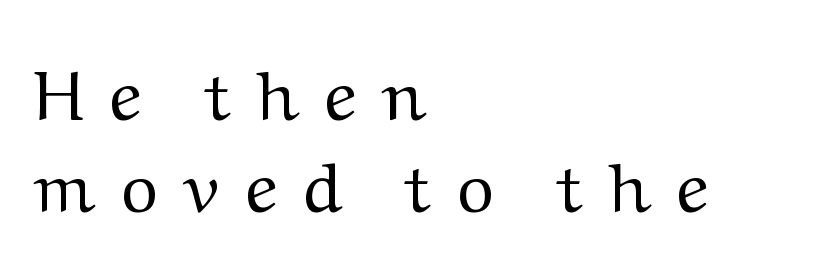
{"serif": "yes", "italic": "no", "bold": "no", "weight": "regular", "width": "wide", "stroke_contrast": "medium", "x_height": "medium", "monospaced": "no", "underline": "no", "align": "left", "line_spacing": "normal", "line_spacing_ratio": 1.31, "letter_spacing": "wide", "letter_spacing_em": 0.37, "glyph_px": 70}
